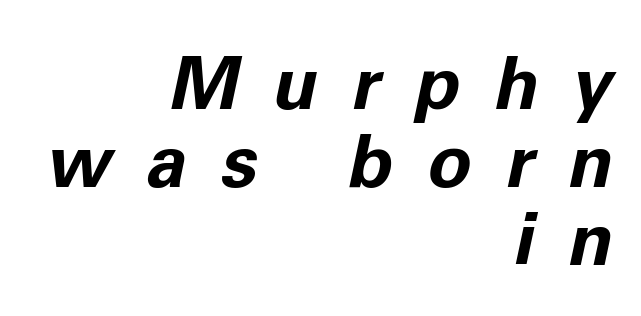
Q: Is the text bold? A: Yes.
Q: Is the text italic (slanted)? A: Yes, it leans right by about 11 degrees.
Q: Is the text underlined? A: No.
Q: How is the paragraph aligned? A: Right-aligned.
Q: Is the spacing between letters normal or unusually wide? A: Unusually wide.
Q: Is the spacing between lines tight, normal or loose? A: Tight.
Q: Width (condensed, normal, or wide)? A: Normal.
Q: Stroke contrast? A: Low.
Q: x-height? A: Medium.
Q: Monospaced? A: No.
